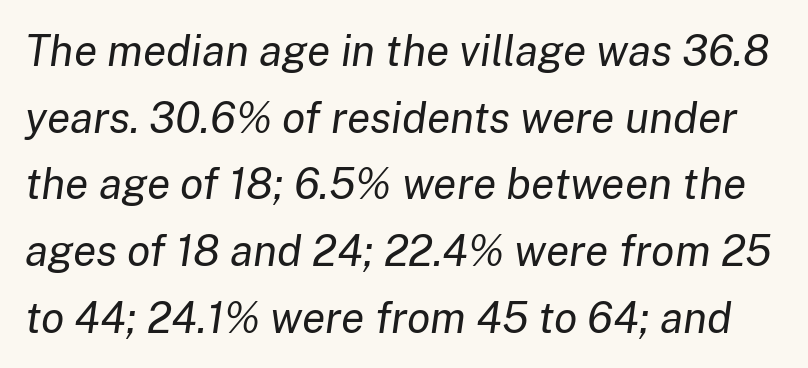
{"italic": "yes", "lean": "right", "slant_degrees": 8, "bold": "no", "weight": "regular", "width": "normal", "stroke_contrast": "low", "x_height": "medium", "monospaced": "no", "underline": "no", "line_spacing": "normal", "line_spacing_ratio": 1.55, "letter_spacing": "normal", "letter_spacing_em": 0.0, "glyph_px": 43}
